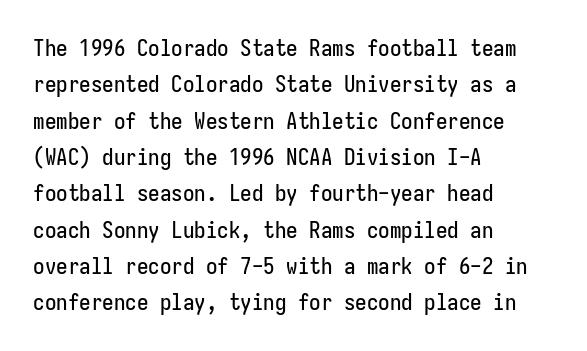
Style check: upright. Honestly, the letter spacing is just normal — you wouldn't notice it. Short and long lines alike share a common starting point at left. Any mark beneath the type? The region is blank. Interline gaps are of average width in this sample.
